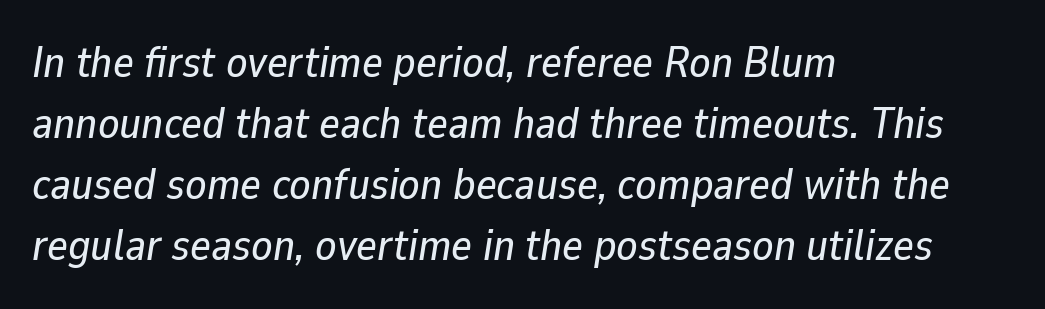
The rendering uses natural spacing where letterforms have individual widths. The passage shown leans; its letterforms are oblique. The passage shown has conventional tracking throughout. Baseline-to-baseline distance is the conventional proportion of letter height. Left-aligned paragraph, ragged on the right.
